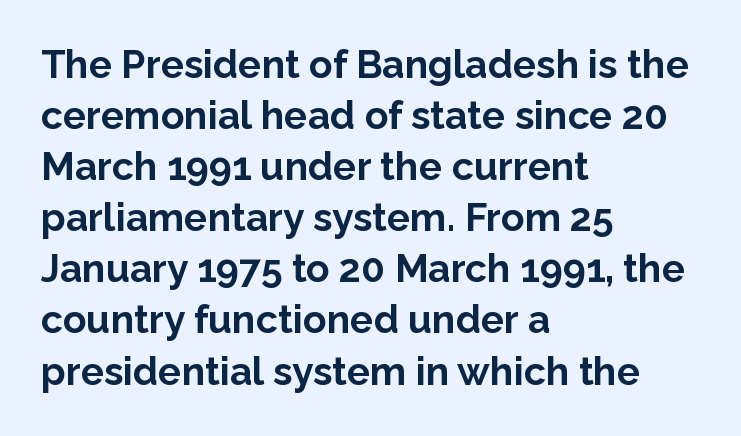
Which margin do the lines hug? The left one — the right edge is uneven. Varying glyph widths throughout — classic text-font behaviour. The specimen omits any rule beneath the text block's lines. Notice how descenders clear the ascenders below comfortably — that's standard leading.
